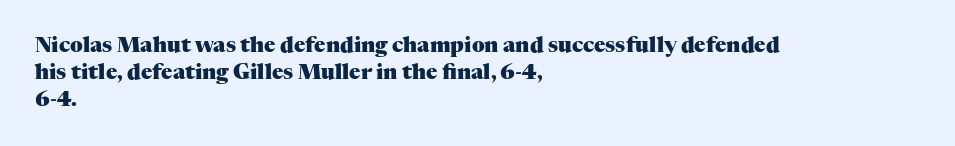
{"italic": "no", "bold": "yes", "underline": "no", "align": "left", "line_spacing": "normal", "line_spacing_ratio": 1.28, "letter_spacing": "normal", "letter_spacing_em": 0.0, "glyph_px": 21}
